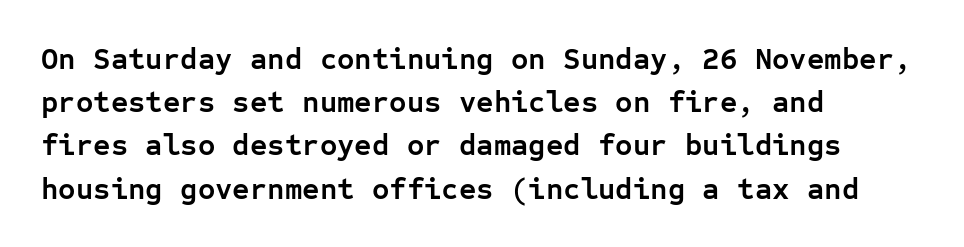
The image shows 30 px semibold sans-serif type, upright, monospaced; set left-aligned, normal line spacing (1.44x), normal letter spacing, not underlined; low stroke contrast and a medium x-height.
